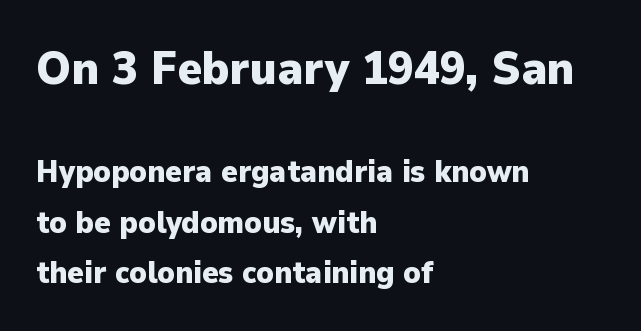
Q: Is the text bold? A: Yes.
Q: Is the text italic (slanted)? A: No, it is upright.
Q: Is the typeface a serif or a sans-serif typeface? A: Sans-serif.
Q: Is the text underlined? A: No.
Q: How is the paragraph aligned? A: Left-aligned.
Q: Is the spacing between letters normal or unusually wide? A: Normal.
Q: Is the spacing between lines tight, normal or loose? A: Normal.
Q: Which block of text is set in a larger size, the first (top) or the second (bottom)? A: The first (top) one.
Q: Width (condensed, normal, or wide)? A: Normal.
Q: Stroke contrast? A: Low.
Q: x-height? A: Medium.
Q: Monospaced? A: No.
